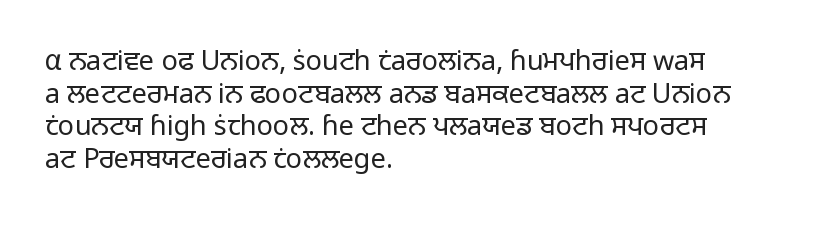
{"italic": "no", "bold": "no", "underline": "no", "align": "left", "line_spacing_ratio": 1.21, "letter_spacing": "normal", "letter_spacing_em": 0.0, "glyph_px": 27}
